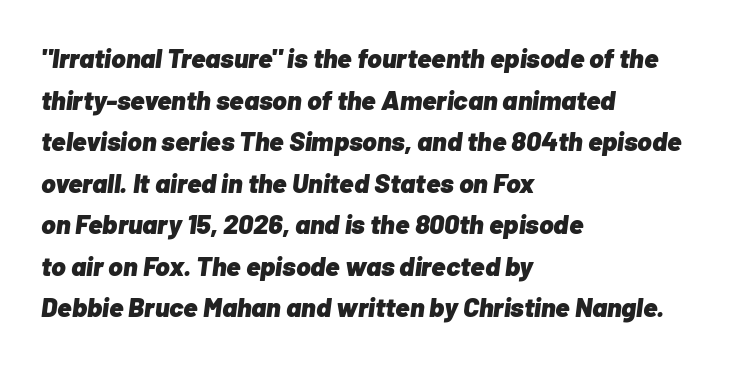
Q: Is the text bold? A: Yes.
Q: Is the text italic (slanted)? A: Yes, it leans right by about 7 degrees.
Q: Is the text underlined? A: No.
Q: How is the paragraph aligned? A: Left-aligned.
Q: Is the spacing between letters normal or unusually wide? A: Normal.
Q: Is the spacing between lines tight, normal or loose? A: Normal.
